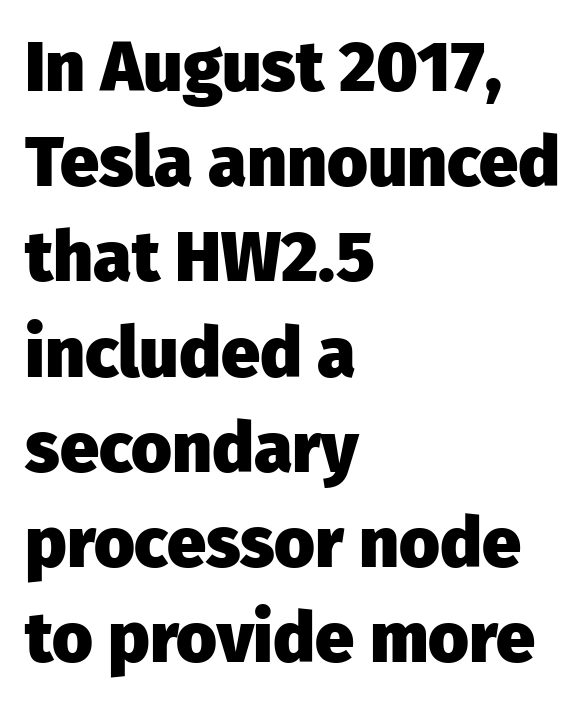
{"serif": "no", "italic": "no", "bold": "yes", "weight": "heavy", "width": "normal", "stroke_contrast": "low", "x_height": "medium", "monospaced": "no", "underline": "no", "align": "left", "line_spacing": "normal", "line_spacing_ratio": 1.36, "letter_spacing": "normal", "letter_spacing_em": 0.0, "glyph_px": 70}
